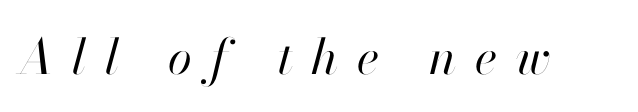
The image shows 49 px regular-weight type, italic (leaning right); set unusually wide letter spacing (+0.38 em), not underlined; high stroke contrast and a small x-height.
